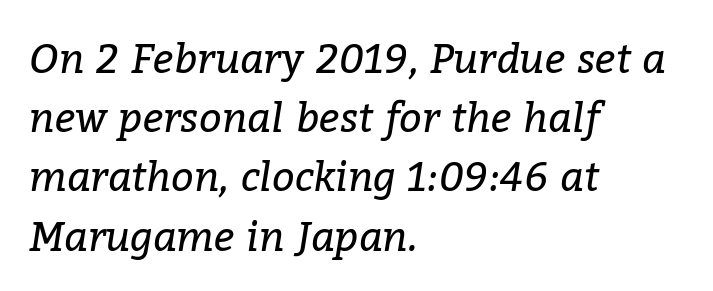
The image shows 40 px regular-weight serif type, italic (leaning right); set left-aligned, normal line spacing (1.48x), normal letter spacing, not underlined; low stroke contrast and a medium x-height.
